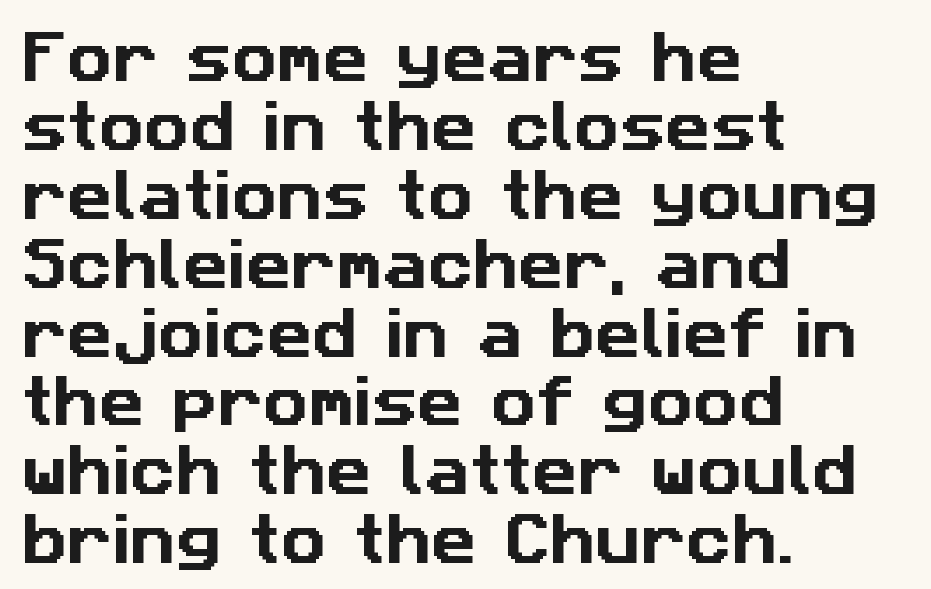
{"serif": "no", "width": "normal", "stroke_contrast": "low", "x_height": "medium", "monospaced": "no", "underline": "no", "align": "left", "line_spacing_ratio": 1.23, "letter_spacing": "normal", "letter_spacing_em": 0.0, "glyph_px": 56}
